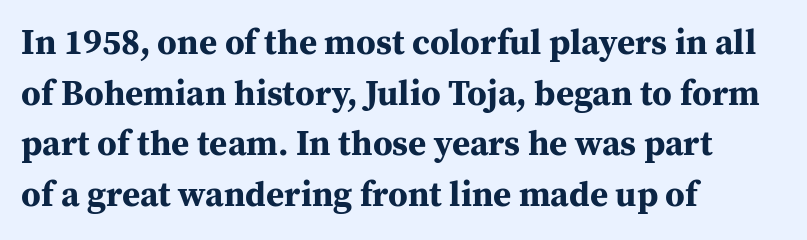
Q: Is the text bold? A: Yes.
Q: Is the text italic (slanted)? A: No, it is upright.
Q: Is the typeface a serif or a sans-serif typeface? A: Serif.
Q: Is the text underlined? A: No.
Q: How is the paragraph aligned? A: Left-aligned.
Q: Is the spacing between letters normal or unusually wide? A: Normal.
Q: Is the spacing between lines tight, normal or loose? A: Normal.
Q: Width (condensed, normal, or wide)? A: Normal.
Q: Stroke contrast? A: Medium.
Q: x-height? A: Medium.
Q: Monospaced? A: No.
